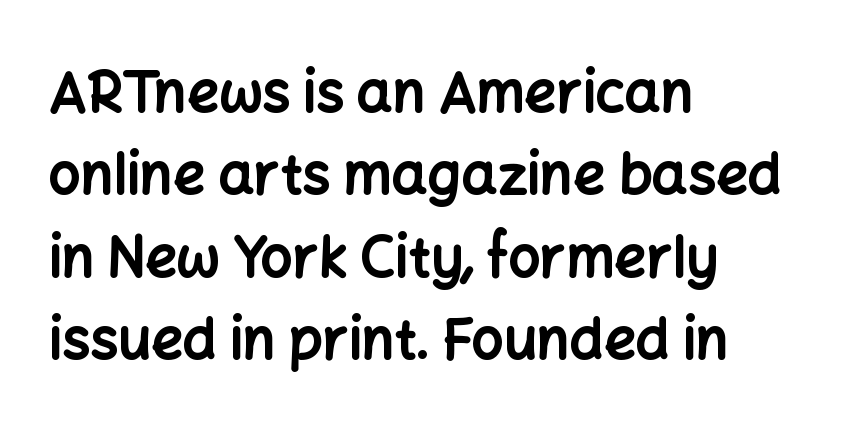
The image shows 56 px bold sans-serif type, upright; set left-aligned, normal line spacing (1.47x), normal letter spacing, not underlined; low stroke contrast and a medium x-height.
